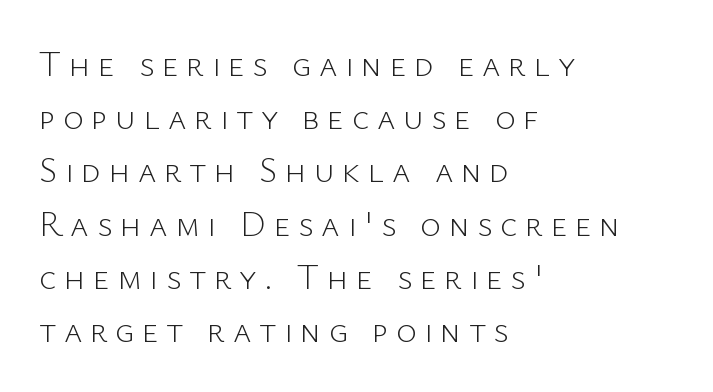
Q: Is the text bold? A: No.
Q: Is the text italic (slanted)? A: No, it is upright.
Q: Is the typeface a serif or a sans-serif typeface? A: Sans-serif.
Q: Is the text underlined? A: No.
Q: How is the paragraph aligned? A: Left-aligned.
Q: Is the spacing between letters normal or unusually wide? A: Unusually wide.
Q: Is the spacing between lines tight, normal or loose? A: Normal.
Q: Width (condensed, normal, or wide)? A: Normal.
Q: Stroke contrast? A: Low.
Q: x-height? A: Medium.
Q: Monospaced? A: No.
